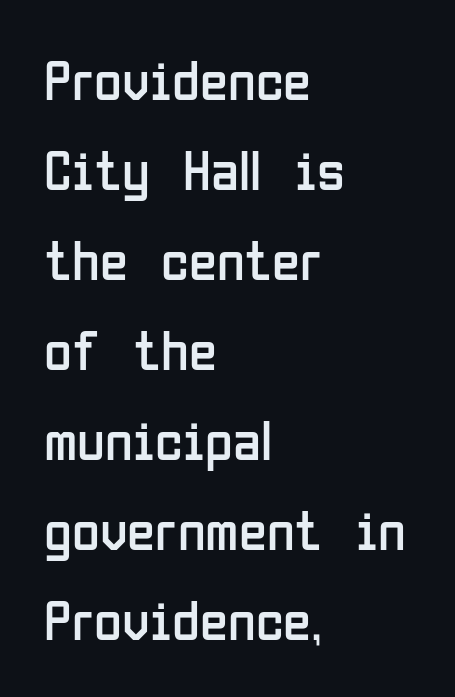
{"serif": "no", "italic": "no", "bold": "no", "weight": "regular", "width": "condensed", "stroke_contrast": "low", "x_height": "medium", "monospaced": "no", "underline": "no", "align": "left", "line_spacing": "normal", "line_spacing_ratio": 1.58, "letter_spacing": "normal", "letter_spacing_em": 0.0, "glyph_px": 57}
